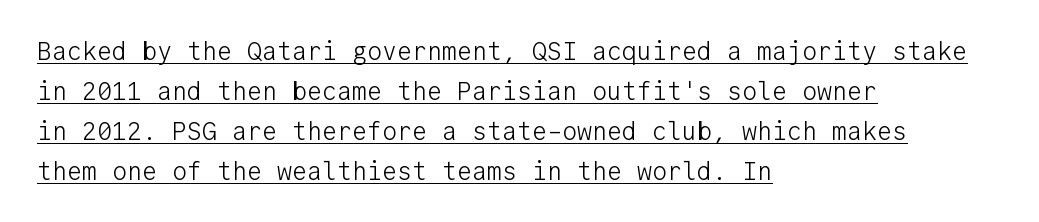
Q: Is the text bold? A: No.
Q: Is the text italic (slanted)? A: No, it is upright.
Q: Is the text underlined? A: Yes.
Q: How is the paragraph aligned? A: Left-aligned.
Q: Is the spacing between letters normal or unusually wide? A: Normal.
Q: Is the spacing between lines tight, normal or loose? A: Normal.
